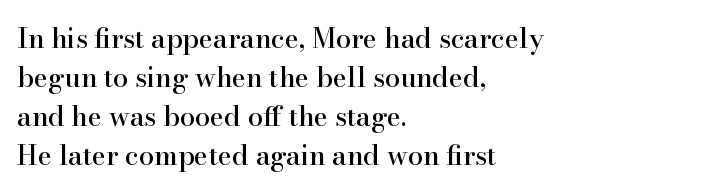
The image shows 27 px text type, upright; set left-aligned, normal line spacing (1.45x), normal letter spacing, not underlined.
